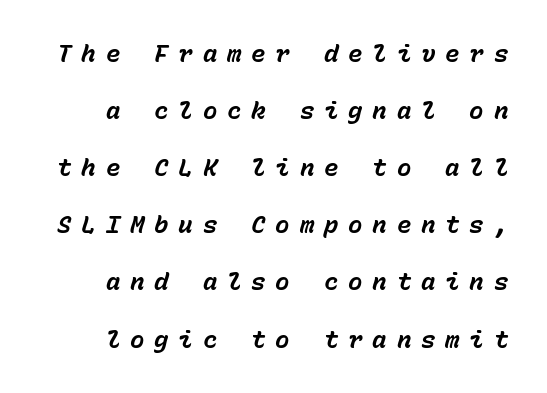
Q: Is the text bold? A: Yes.
Q: Is the text italic (slanted)? A: Yes, it leans right by about 15 degrees.
Q: Is the text underlined? A: No.
Q: Is the spacing between letters normal or unusually wide? A: Unusually wide.
Q: Is the spacing between lines tight, normal or loose? A: Loose.
